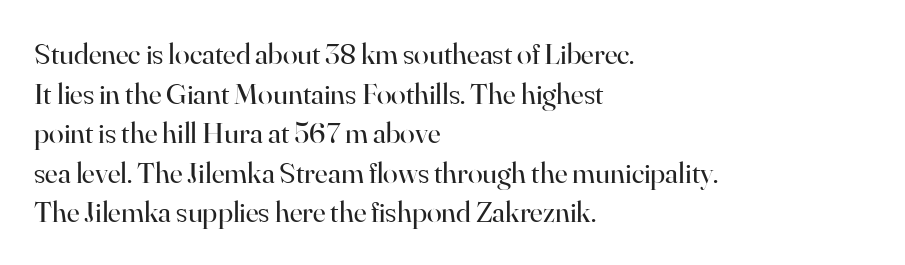
{"serif": "yes", "italic": "no", "bold": "no", "weight": "regular", "width": "normal", "stroke_contrast": "high", "x_height": "small", "monospaced": "no", "underline": "no", "align": "left", "line_spacing": "normal", "line_spacing_ratio": 1.32, "letter_spacing": "normal", "letter_spacing_em": 0.0, "glyph_px": 30}
